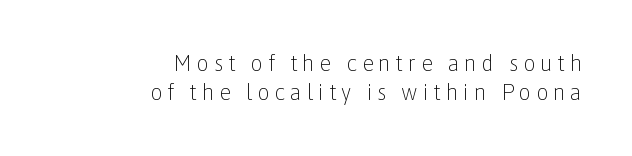
{"italic": "no", "bold": "no", "underline": "no", "align": "right", "line_spacing": "normal", "line_spacing_ratio": 1.34, "letter_spacing": "wide", "letter_spacing_em": 0.22, "glyph_px": 22}
